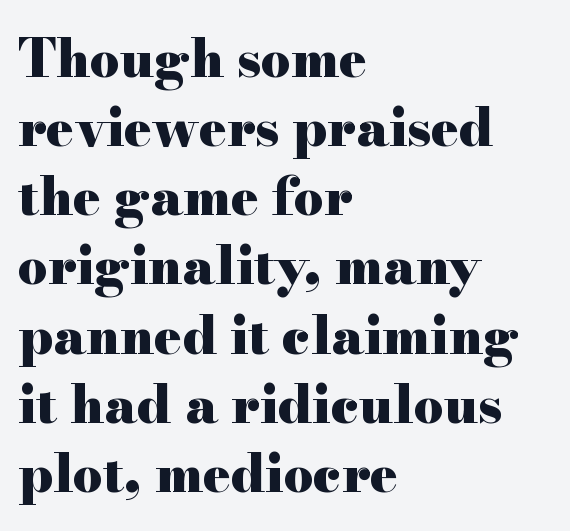
{"serif": "yes", "italic": "no", "bold": "yes", "weight": "heavy", "width": "wide", "stroke_contrast": "high", "x_height": "small", "monospaced": "no", "underline": "no", "align": "left", "line_spacing": "normal", "line_spacing_ratio": 1.33, "letter_spacing": "normal", "letter_spacing_em": 0.0, "glyph_px": 52}
